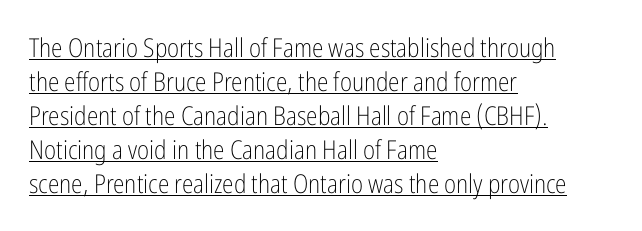
Q: Is the text bold? A: No.
Q: Is the text italic (slanted)? A: No, it is upright.
Q: Is the text underlined? A: Yes.
Q: How is the paragraph aligned? A: Left-aligned.
Q: Is the spacing between letters normal or unusually wide? A: Normal.
Q: Is the spacing between lines tight, normal or loose? A: Normal.
